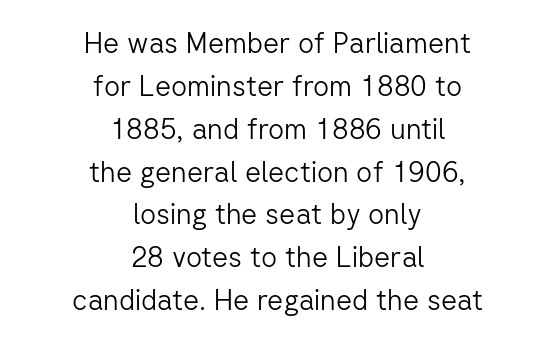
{"serif": "no", "italic": "no", "bold": "no", "weight": "light", "width": "normal", "stroke_contrast": "low", "x_height": "medium", "monospaced": "no", "underline": "no", "align": "center", "line_spacing": "normal", "line_spacing_ratio": 1.53, "letter_spacing": "normal", "letter_spacing_em": 0.0, "glyph_px": 28}
